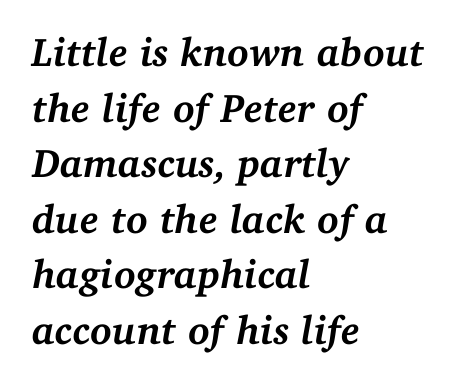
{"serif": "yes", "italic": "yes", "lean": "right", "slant_degrees": 11, "bold": "yes", "weight": "semibold", "width": "normal", "stroke_contrast": "medium", "x_height": "medium", "monospaced": "no", "underline": "no", "align": "left", "line_spacing": "normal", "line_spacing_ratio": 1.39, "letter_spacing": "normal", "letter_spacing_em": 0.0, "glyph_px": 40}
